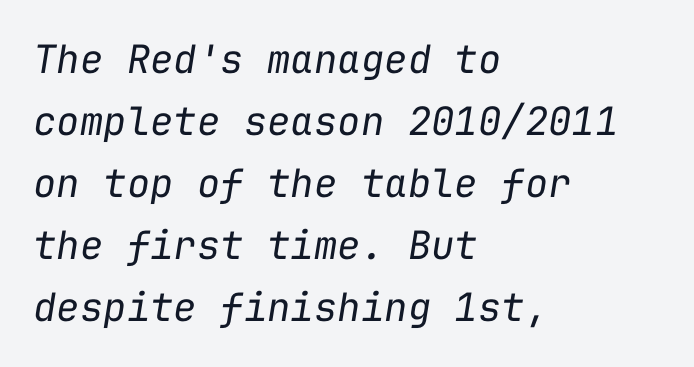
{"italic": "yes", "lean": "right", "slant_degrees": 9, "bold": "no", "weight": "regular", "width": "normal", "stroke_contrast": "low", "x_height": "medium", "monospaced": "yes", "underline": "no", "align": "left", "line_spacing": "normal", "line_spacing_ratio": 1.59, "letter_spacing": "normal", "letter_spacing_em": 0.0, "glyph_px": 39}
